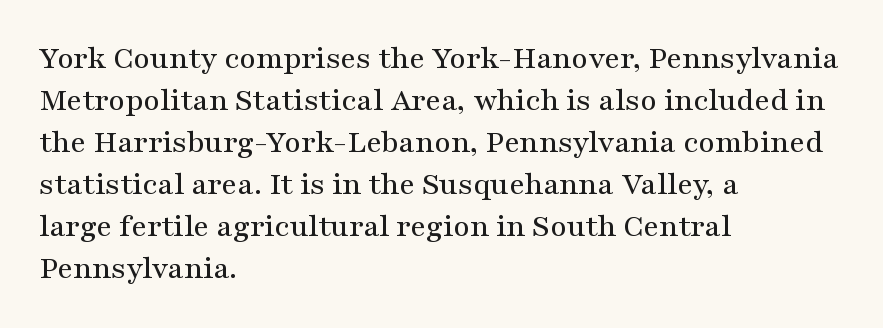
{"serif": "yes", "italic": "no", "width": "wide", "stroke_contrast": "medium", "x_height": "medium", "monospaced": "no", "underline": "no", "align": "left", "line_spacing": "normal", "line_spacing_ratio": 1.31, "letter_spacing": "normal", "letter_spacing_em": 0.0, "glyph_px": 32}
